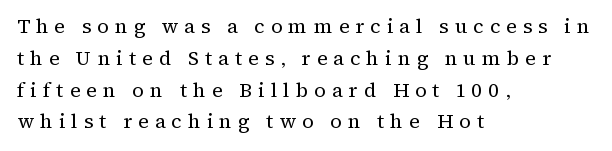
Q: Is the text bold? A: No.
Q: Is the text italic (slanted)? A: No, it is upright.
Q: Is the text underlined? A: No.
Q: How is the paragraph aligned? A: Left-aligned.
Q: Is the spacing between letters normal or unusually wide? A: Unusually wide.
Q: Is the spacing between lines tight, normal or loose? A: Normal.
